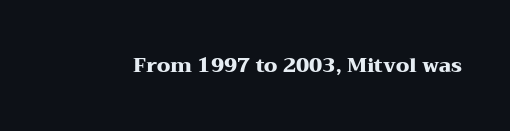
The image shows 20 px bold type, upright; set normal letter spacing, not underlined.
